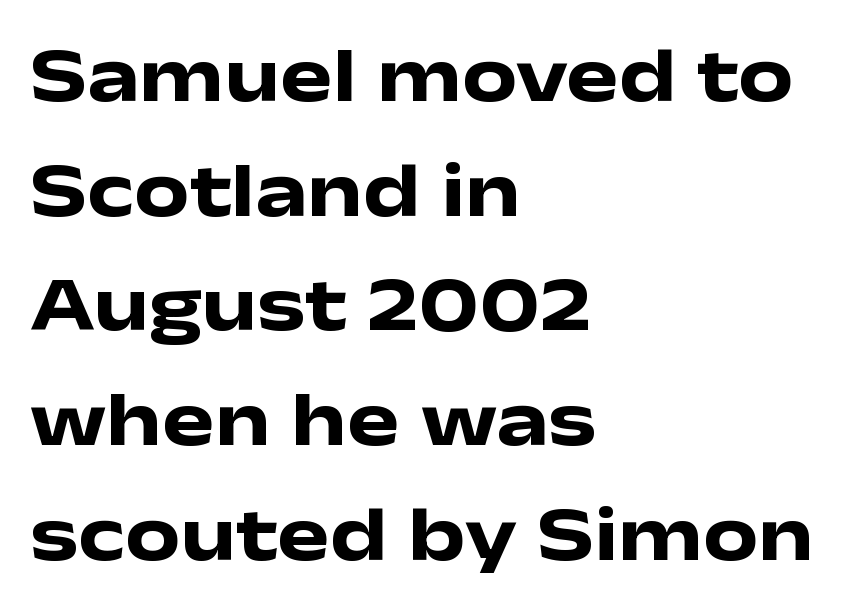
{"serif": "no", "italic": "no", "bold": "yes", "weight": "heavy", "width": "wide", "stroke_contrast": "low", "x_height": "medium", "monospaced": "no", "underline": "no", "align": "left", "line_spacing": "normal", "line_spacing_ratio": 1.47, "letter_spacing": "normal", "letter_spacing_em": 0.0, "glyph_px": 78}
